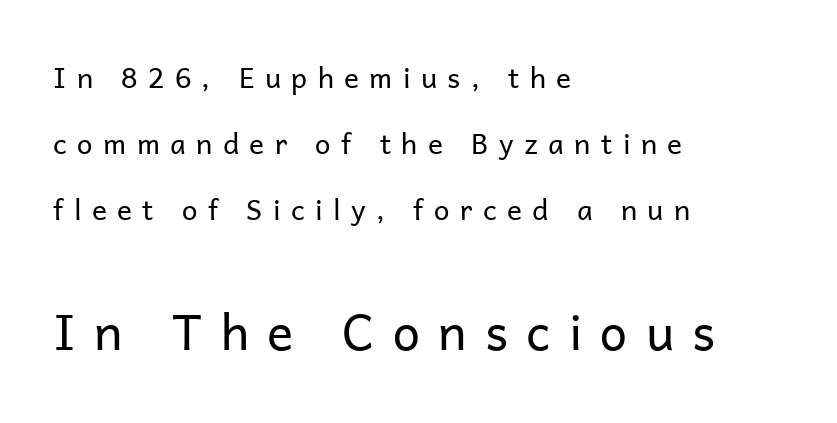
The image shows 49 px regular-weight sans-serif type, upright; set left-aligned, loose line spacing (2.35x), unusually wide letter spacing (+0.37 em), not underlined; the second (bottom) block is 1.75x larger; low stroke contrast and a medium x-height.
